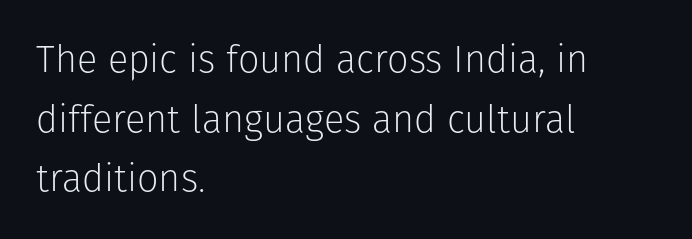
The face used here is proportionally spaced, like ordinary book or web type. The strokes are not fattened; the text isn't bold. The letterforms sit shoulder to shoulder at normal distance. Line beginnings align vertically; line endings do not. Italic: no, the glyphs are upright roman. Interline gaps are of average width in this sample.
